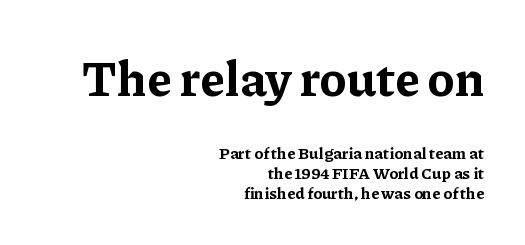
The image shows 49 px bold serif type, upright; set right-aligned, line spacing 1.24x, normal letter spacing, not underlined; the first (top) block is 3.06x larger; low stroke contrast and a medium x-height.
